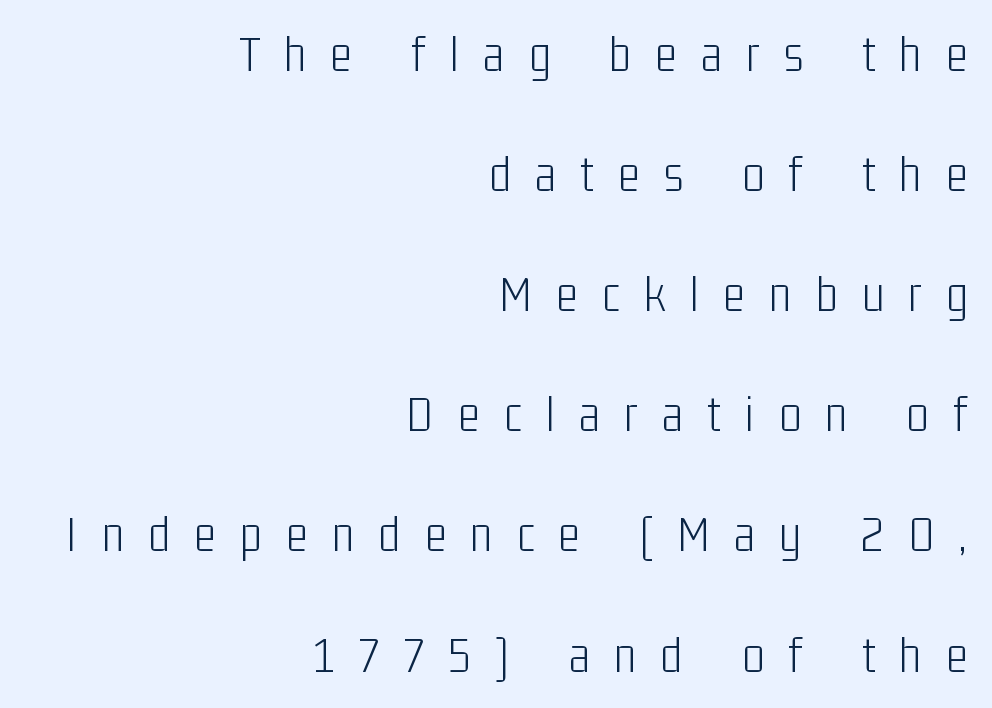
The image shows 52 px light, condensed sans-serif type, upright; set right-aligned, loose line spacing (2.31x), unusually wide letter spacing (+0.47 em), not underlined; low stroke contrast and a medium x-height.
